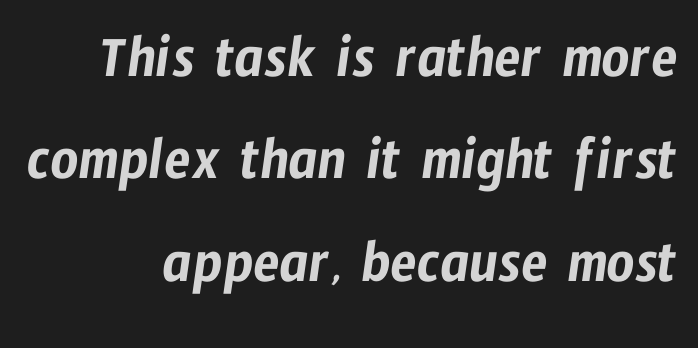
Q: Is the typeface a serif or a sans-serif typeface? A: Sans-serif.
Q: Is the text underlined? A: No.
Q: How is the paragraph aligned? A: Right-aligned.
Q: Is the spacing between letters normal or unusually wide? A: Normal.
Q: Is the spacing between lines tight, normal or loose? A: Normal.
Q: Width (condensed, normal, or wide)? A: Condensed.
Q: Stroke contrast? A: Low.
Q: x-height? A: Medium.
Q: Monospaced? A: No.
